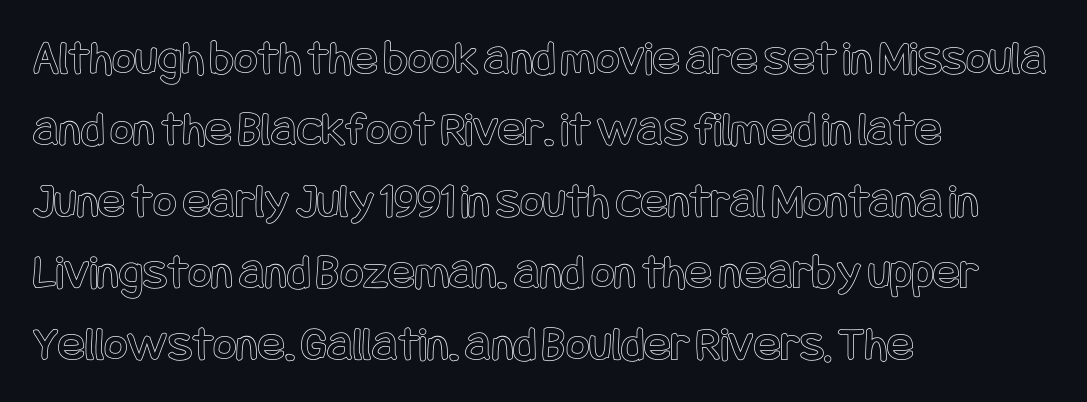
Nobody touched the tracking dial on this one. Every stem runs plumb, perpendicular to the baseline. Lines of text with bare space underneath. How would I describe the line gaps? Plain and ordinary. Left-aligned paragraph, ragged on the right.
